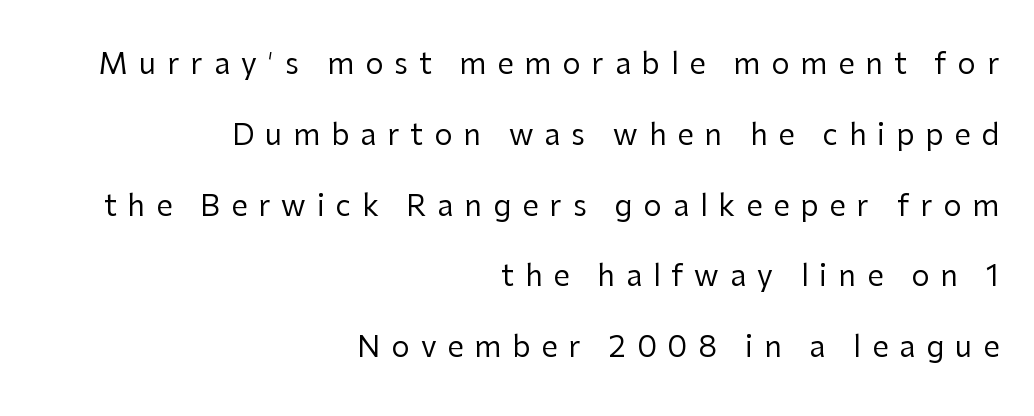
Posture: vertical. The paragraph shown leans on its right margin. Clear beneath every line of the passage. The passage shown has open, widely tracked lettering throughout. These lines stand farther apart than default settings would place them.
